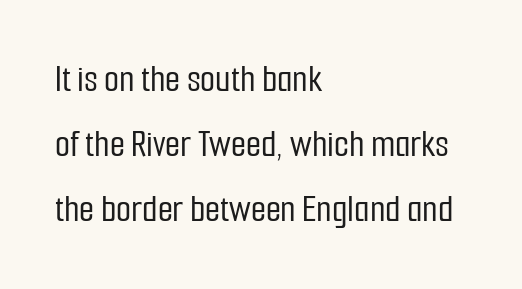
The image shows 39 px condensed sans-serif type, upright; set left-aligned, normal line spacing (1.67x), normal letter spacing, not underlined; low stroke contrast and a medium x-height.
